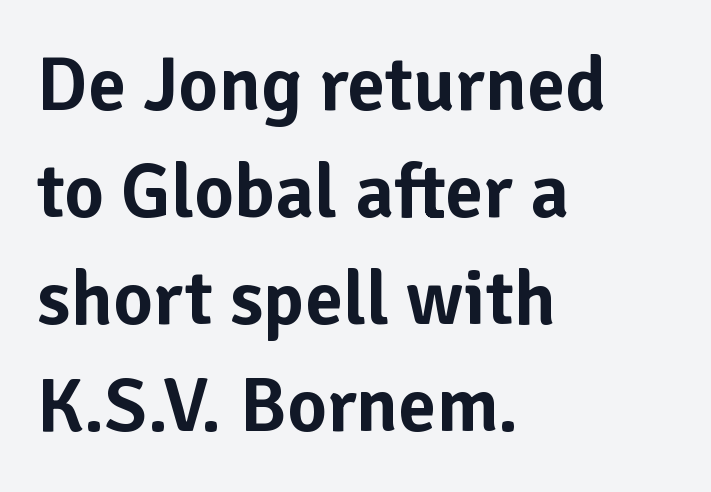
This rendering employs a face without finishing strokes, i.e., a sans-serif. The lines in this sample share a left origin and differ only in where they stop. The font's upright variant was chosen for this text. Descenders are the only things crossing below the line. Varying glyph widths throughout — classic text-font behaviour. Nothing unusual about the tracking: characters are spaced as the font intends.
